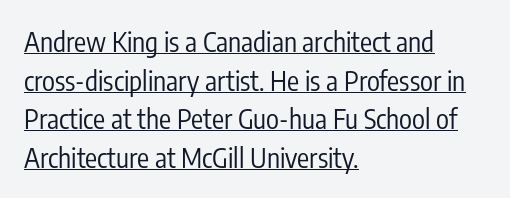
The image shows 27 px text type, upright; set left-aligned, normal line spacing (1.43x), normal letter spacing, underlined.
